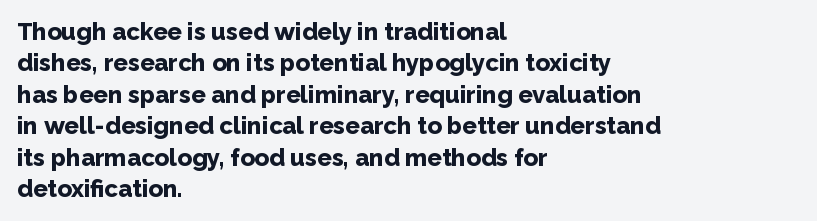
Caption: standard tracking, unaltered. In CSS terms this would be text-align: left. Unlike italic type, these characters show no tilt at all. A dark, heavy texture on the line: the type is bold.
